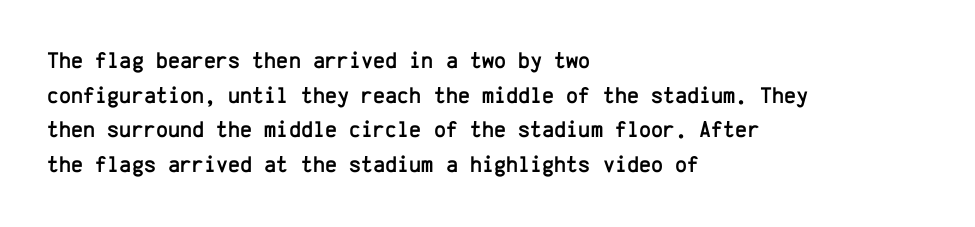
Q: Is the text italic (slanted)? A: No, it is upright.
Q: Is the text underlined? A: No.
Q: How is the paragraph aligned? A: Left-aligned.
Q: Is the spacing between letters normal or unusually wide? A: Normal.
Q: Is the spacing between lines tight, normal or loose? A: Normal.
